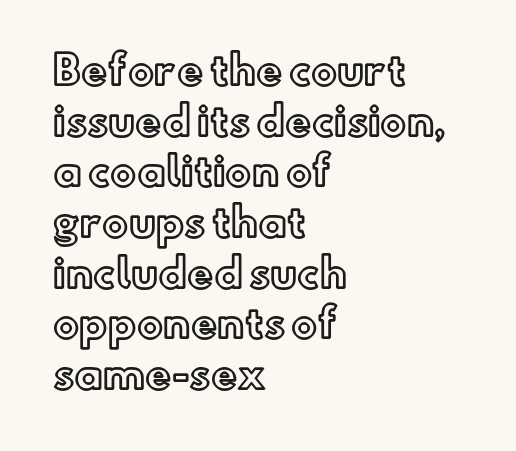
The image shows 39 px text type, upright; set left-aligned, normal line spacing (1.3x), normal letter spacing, not underlined; a small x-height.
